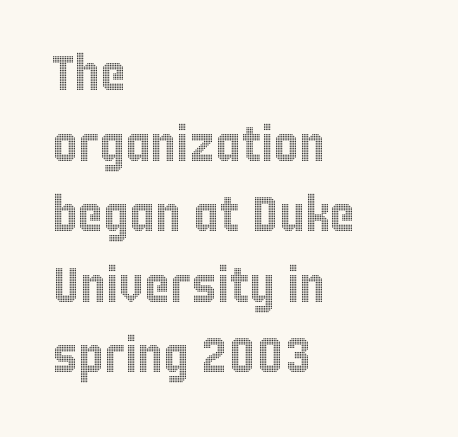
A typesetter would call this leading conventional body-copy spacing. These lines are rendered in a variable-pitch font. This is roman type, the default non-slanted kind. The tracking reads as untouched default to a designer's eye. The specimen omits any rule beneath the text block's lines. The setting favours the left margin, as ordinary paragraphs usually do.
